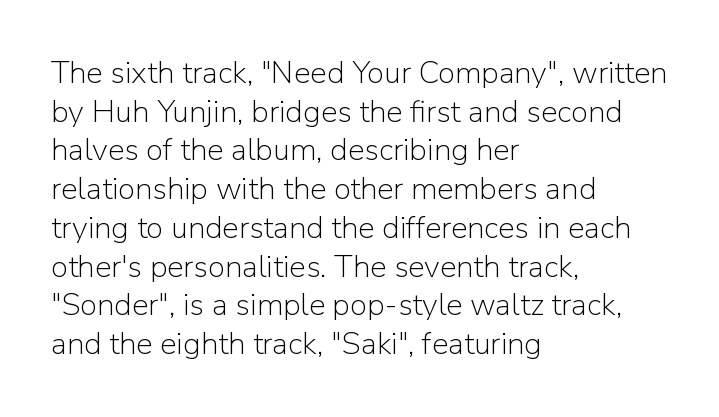
The image shows 31 px light sans-serif type, upright; set left-aligned, normal line spacing (1.25x), normal letter spacing, not underlined; low stroke contrast and a medium x-height.
